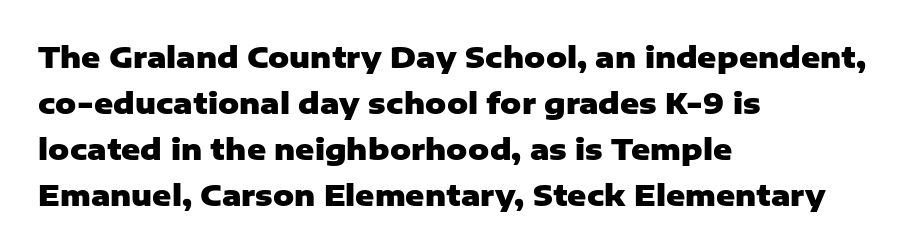
The image shows 29 px heavy sans-serif type, upright; set left-aligned, normal line spacing (1.59x), normal letter spacing, not underlined; low stroke contrast and a medium x-height.
